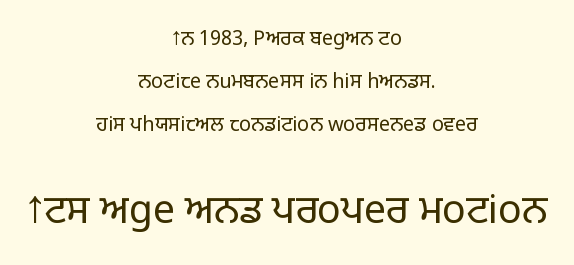
Q: Is the text bold? A: No.
Q: Is the text italic (slanted)? A: No, it is upright.
Q: Is the typeface a serif or a sans-serif typeface? A: Sans-serif.
Q: Is the text underlined? A: No.
Q: How is the paragraph aligned? A: Centered.
Q: Is the spacing between letters normal or unusually wide? A: Normal.
Q: Is the spacing between lines tight, normal or loose? A: Loose.
Q: Which block of text is set in a larger size, the first (top) or the second (bottom)? A: The second (bottom) one.
Q: Width (condensed, normal, or wide)? A: Normal.
Q: Stroke contrast? A: Low.
Q: x-height? A: Large.
Q: Monospaced? A: No.
